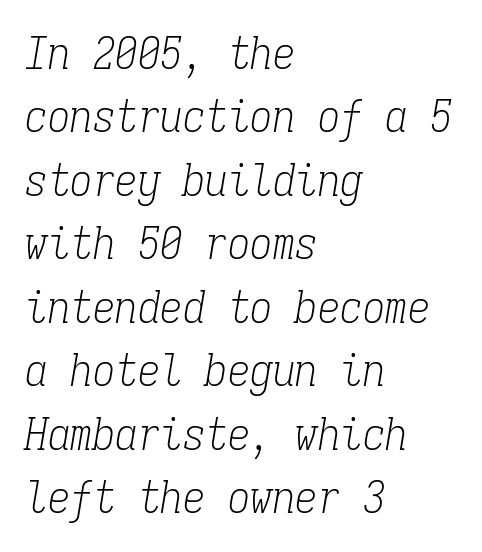
Q: Is the text bold? A: No.
Q: Is the text italic (slanted)? A: Yes, it leans right by about 9 degrees.
Q: Is the typeface a serif or a sans-serif typeface? A: Serif.
Q: Is the text underlined? A: No.
Q: How is the paragraph aligned? A: Left-aligned.
Q: Is the spacing between letters normal or unusually wide? A: Normal.
Q: Is the spacing between lines tight, normal or loose? A: Normal.
Q: Width (condensed, normal, or wide)? A: Condensed.
Q: Stroke contrast? A: Low.
Q: x-height? A: Medium.
Q: Monospaced? A: Yes.
